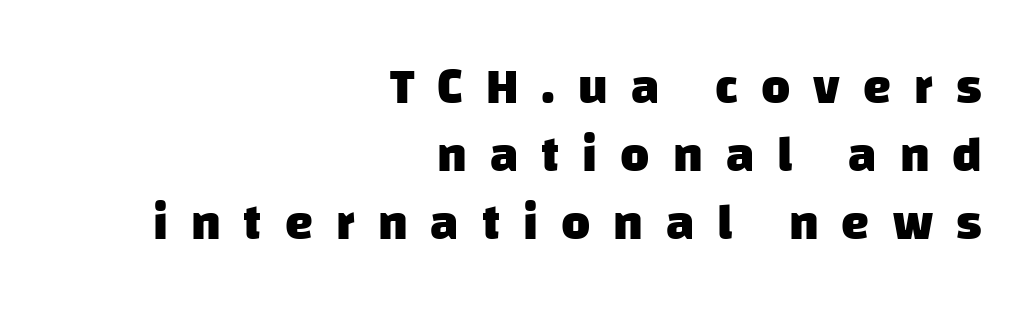
Do the characters align in a grid? No, the font is proportional. Decoration check: the copy has no underline. Alignment: flush right. A typesetter would label this face a sans. Leading: standard.
